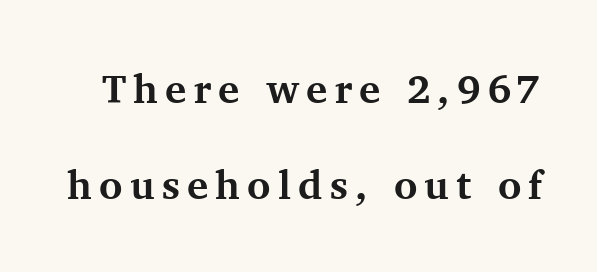
Q: Is the text bold? A: Yes.
Q: Is the text italic (slanted)? A: No, it is upright.
Q: Is the typeface a serif or a sans-serif typeface? A: Serif.
Q: Is the text underlined? A: No.
Q: Is the spacing between lines tight, normal or loose? A: Loose.
Q: Width (condensed, normal, or wide)? A: Normal.
Q: Stroke contrast? A: Medium.
Q: x-height? A: Medium.
Q: Monospaced? A: No.
